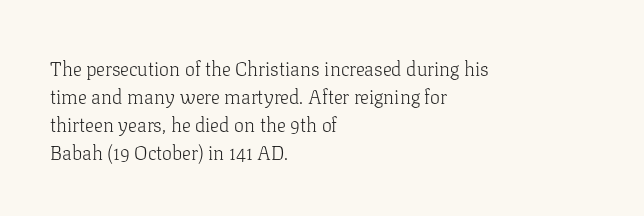
{"italic": "no", "bold": "no", "underline": "no", "align": "left", "line_spacing": "normal", "line_spacing_ratio": 1.4, "letter_spacing": "normal", "letter_spacing_em": 0.0, "glyph_px": 20}
